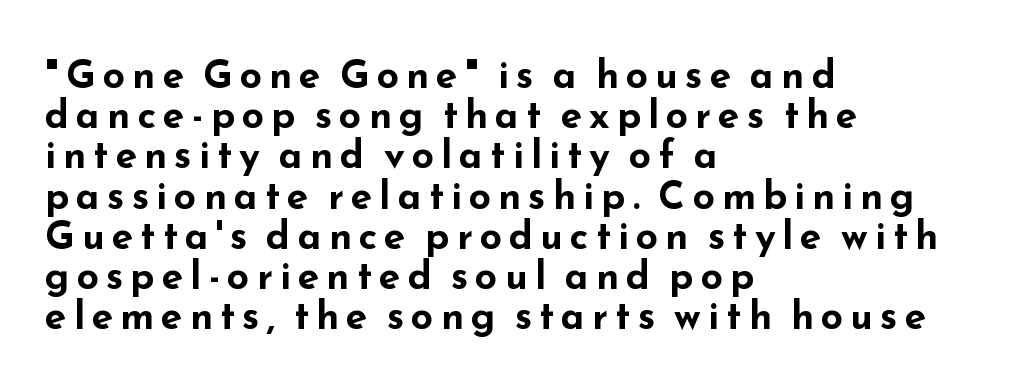
{"serif": "no", "italic": "no", "bold": "yes", "weight": "bold", "width": "wide", "stroke_contrast": "low", "x_height": "small", "monospaced": "no", "underline": "no", "align": "left", "line_spacing": "tight", "line_spacing_ratio": 1.03, "glyph_px": 39}
